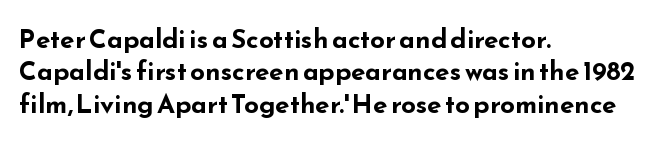
The image shows 26 px bold type, upright; set left-aligned, normal line spacing (1.25x), normal letter spacing, not underlined.
